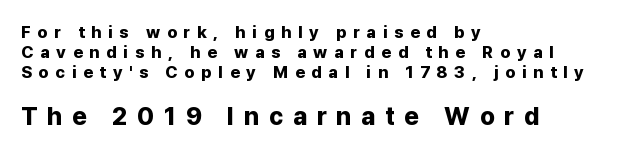
The block sitting lower on the canvas is the one with enlarged characters. This is the regular roman posture of the typeface. The words here are not underlined. In terms of letterspacing, this is a distinctly airy, spread setting.
